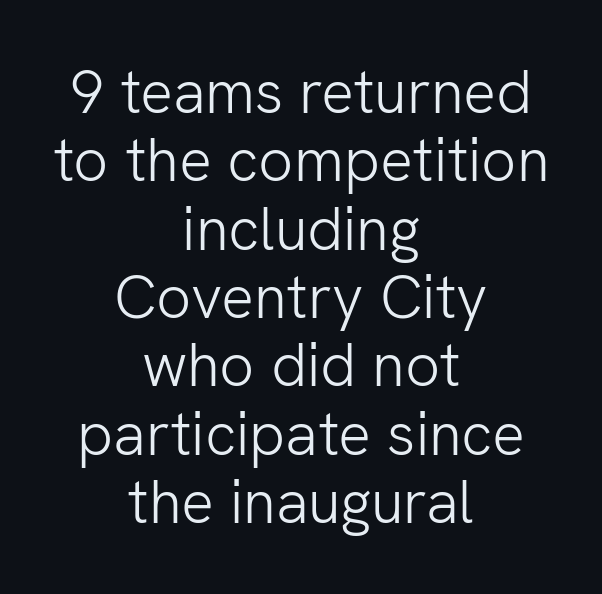
The image shows 61 px light sans-serif type, upright; set centered, tight line spacing (1.12x), normal letter spacing, not underlined; low stroke contrast and a medium x-height.
